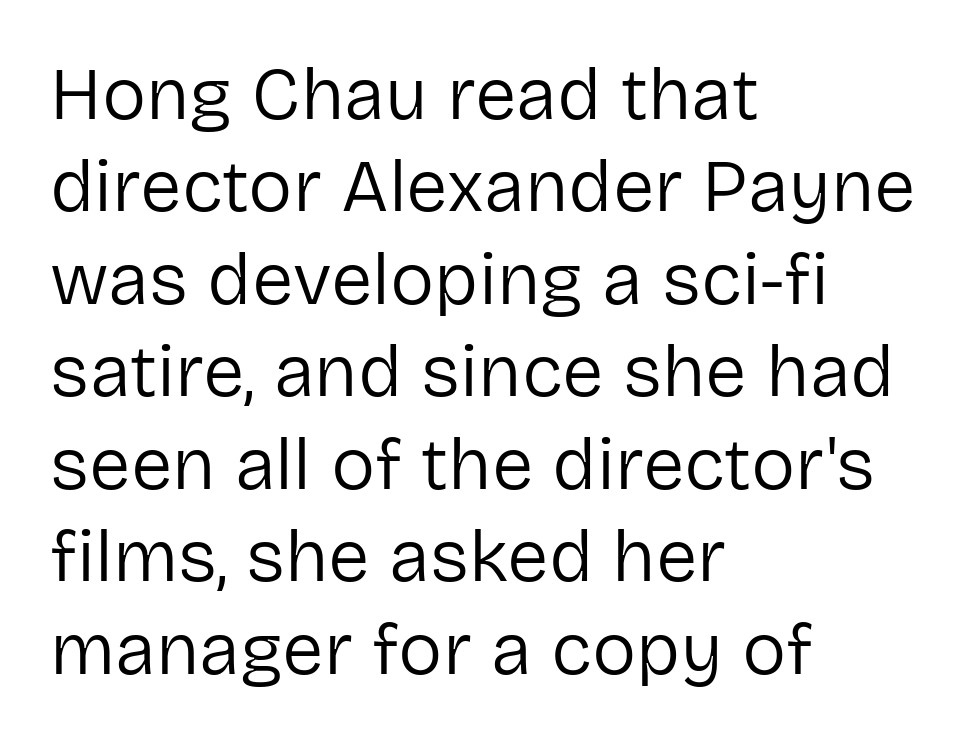
Does the lettering tilt? It doesn't — this is upright. Typeset ragged right — the left edge is the straight one. Proportional: the letters do not fall into vertical columns. In terms of letterspacing, this is plain default setting. A quiet, ordinary-to-light weight characterises the typeface. The letters carry no serifs — their stems end cleanly without finishing strokes.
